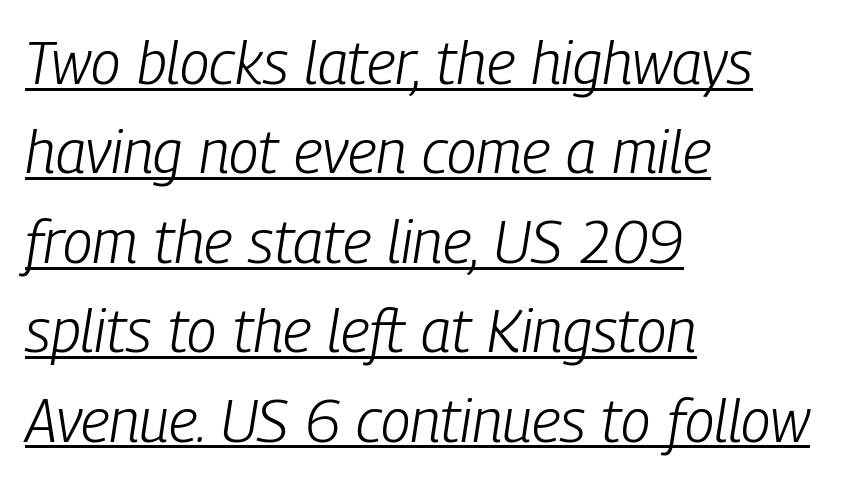
The gaps between neighbouring characters are ordinary and unremarkable. The line-height multiplier appears to be the usual default. The glyphs are accompanied by a horizontal stroke just below them. One-word summary of the alignment: left.
